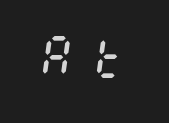
The image shows 46 px regular-weight, condensed type, italic (leaning right); set unusually wide letter spacing (+0.37 em), not underlined; medium stroke contrast and a large x-height.
